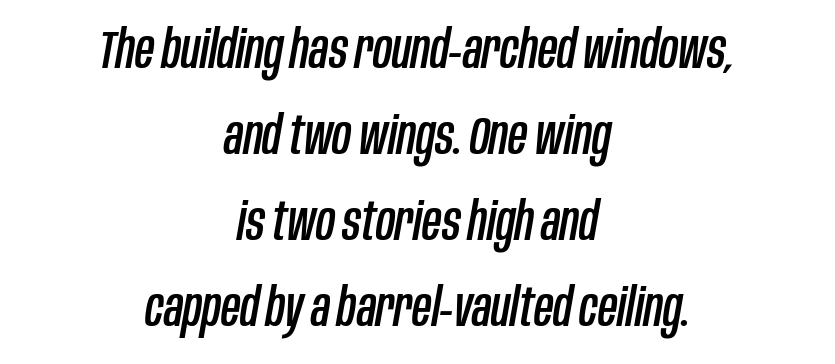
The image shows 53 px condensed type, italic (leaning right); set centered, normal line spacing (1.62x), normal letter spacing, not underlined; low stroke contrast and a large x-height.
